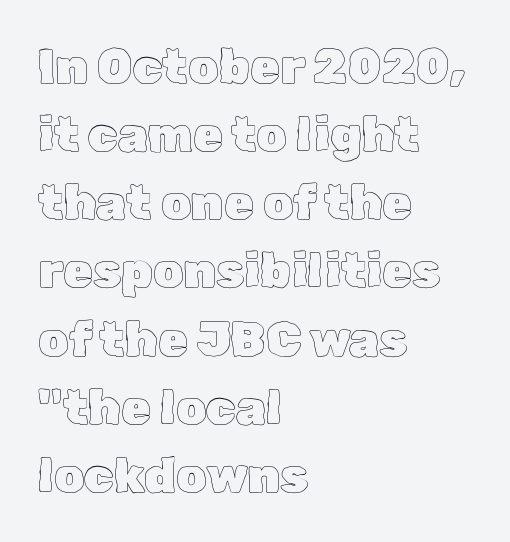
The image shows 48 px text type, upright; set left-aligned, normal line spacing (1.42x), normal letter spacing, not underlined; a medium x-height.
